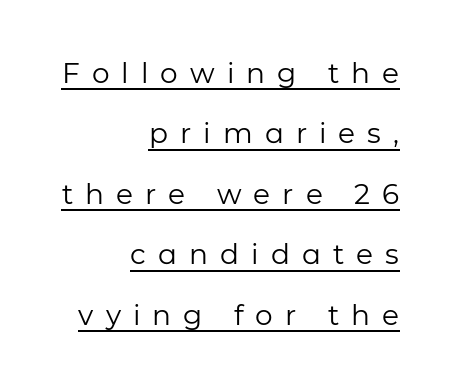
Think of a printed novel: that variable character pitch is what you see here. This rendering features underlined lettering. Serif or sans? Sans — the stroke terminals are bare. These lines have a slow, spaced-out rhythm from letter to letter. A great deal of white space separates one row of letters from the next. Stem width sits at or under what a default text font uses.
